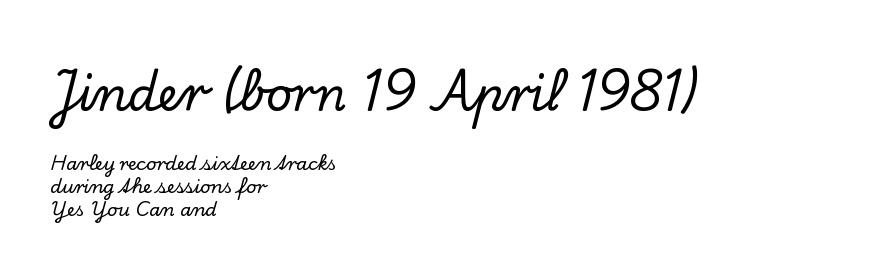
Looks like regular typesetting: each glyph gets only the width it needs. Left-aligned paragraph, ragged on the right. Normally led — the rows are evenly, conventionally spaced. The gaps between neighbouring characters are ordinary and unremarkable.
